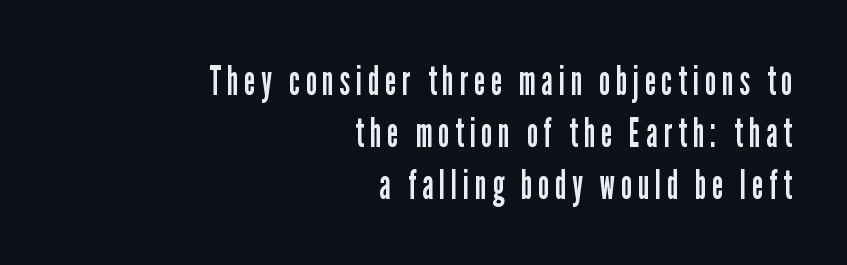
{"serif": "no", "italic": "no", "bold": "no", "weight": "regular", "width": "condensed", "stroke_contrast": "low", "x_height": "medium", "monospaced": "no", "underline": "no", "align": "right", "line_spacing": "normal", "line_spacing_ratio": 1.27, "glyph_px": 41}
